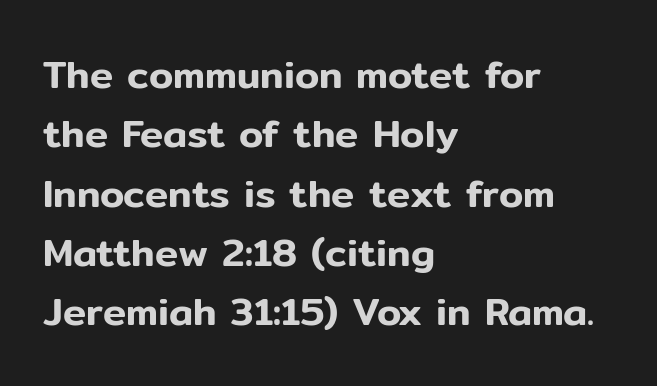
Q: Is the text italic (slanted)? A: No, it is upright.
Q: Is the typeface a serif or a sans-serif typeface? A: Sans-serif.
Q: Is the text underlined? A: No.
Q: How is the paragraph aligned? A: Left-aligned.
Q: Is the spacing between letters normal or unusually wide? A: Normal.
Q: Is the spacing between lines tight, normal or loose? A: Normal.
Q: Width (condensed, normal, or wide)? A: Normal.
Q: Stroke contrast? A: Low.
Q: x-height? A: Medium.
Q: Monospaced? A: No.
